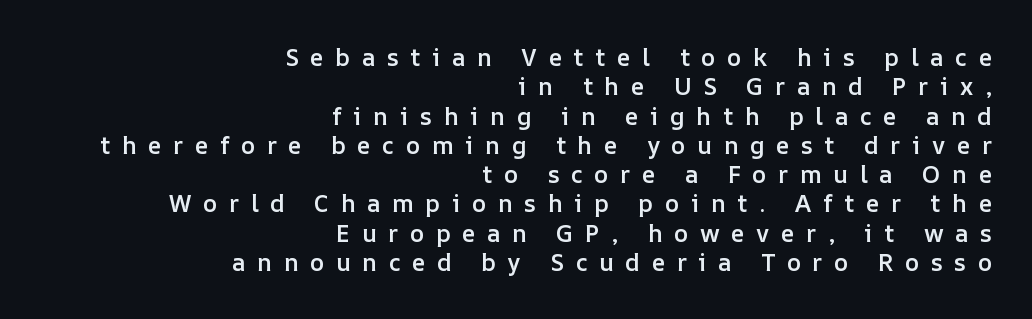
{"italic": "no", "bold": "semi", "underline": "no", "align": "right", "line_spacing_ratio": 1.22, "letter_spacing": "wide", "letter_spacing_em": 0.48, "glyph_px": 24}
